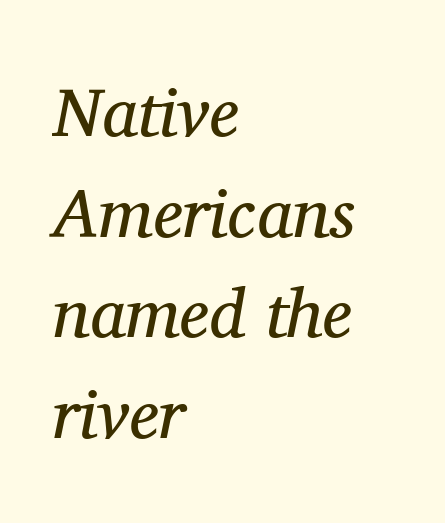
{"serif": "yes", "italic": "yes", "lean": "right", "slant_degrees": 11, "bold": "no", "weight": "regular", "width": "normal", "stroke_contrast": "medium", "x_height": "medium", "monospaced": "no", "underline": "no", "align": "left", "line_spacing": "normal", "line_spacing_ratio": 1.46, "letter_spacing": "normal", "letter_spacing_em": 0.0, "glyph_px": 69}
